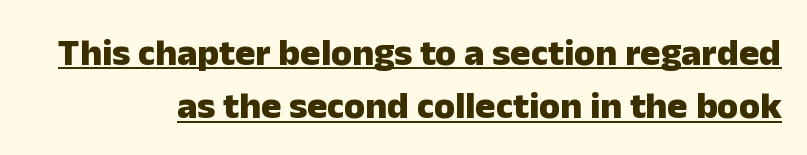
In terms of posture, this sample is upright. Whoever set this chose a conventional vertical rhythm. You'd pick this weight for a headline — it's a proper bold. This sample carries an underscore along the baseline area.
